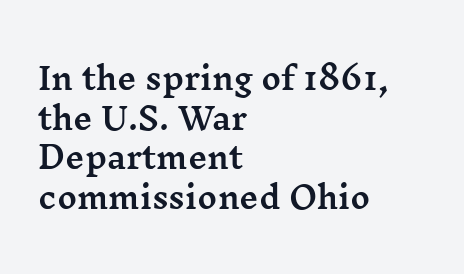
Q: Is the text italic (slanted)? A: No, it is upright.
Q: Is the typeface a serif or a sans-serif typeface? A: Serif.
Q: Is the text underlined? A: No.
Q: How is the paragraph aligned? A: Left-aligned.
Q: Is the spacing between letters normal or unusually wide? A: Normal.
Q: Is the spacing between lines tight, normal or loose? A: Normal.
Q: Width (condensed, normal, or wide)? A: Wide.
Q: Stroke contrast? A: Medium.
Q: x-height? A: Medium.
Q: Monospaced? A: No.
